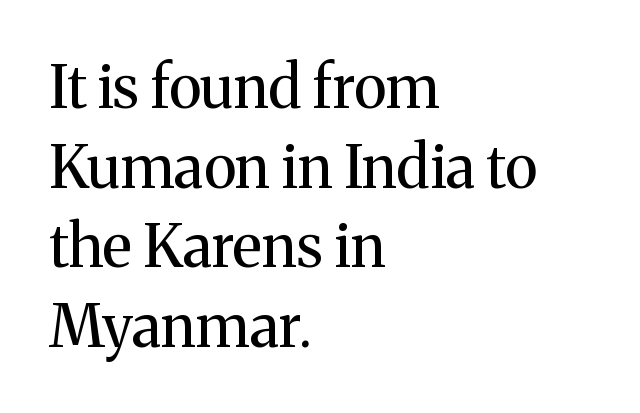
{"serif": "yes", "italic": "no", "bold": "no", "weight": "regular", "width": "normal", "stroke_contrast": "medium", "x_height": "medium", "monospaced": "no", "underline": "no", "align": "left", "line_spacing": "normal", "line_spacing_ratio": 1.35, "letter_spacing": "normal", "letter_spacing_em": 0.0, "glyph_px": 59}
